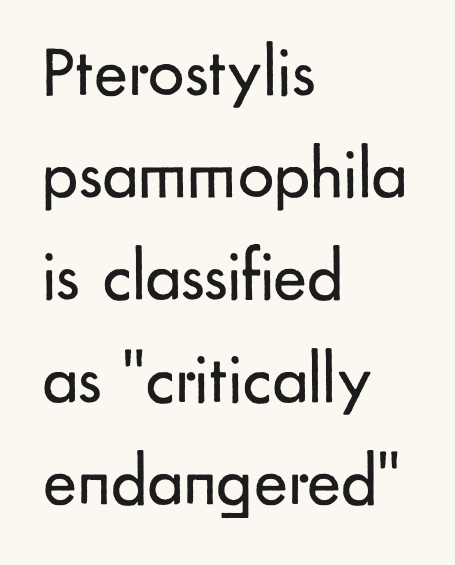
Q: Is the text bold? A: No.
Q: Is the text italic (slanted)? A: No, it is upright.
Q: Is the typeface a serif or a sans-serif typeface? A: Sans-serif.
Q: Is the text underlined? A: No.
Q: How is the paragraph aligned? A: Left-aligned.
Q: Is the spacing between letters normal or unusually wide? A: Normal.
Q: Is the spacing between lines tight, normal or loose? A: Normal.
Q: Width (condensed, normal, or wide)? A: Normal.
Q: Stroke contrast? A: Low.
Q: x-height? A: Small.
Q: Monospaced? A: No.
